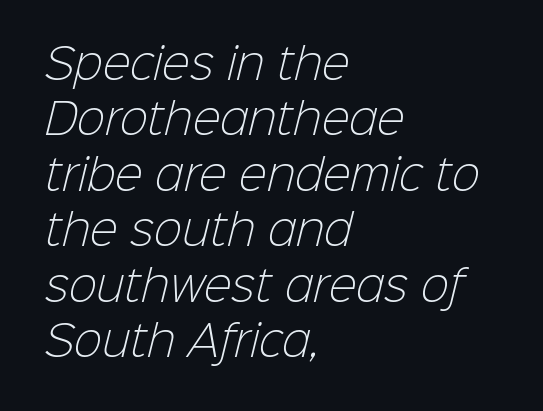
Nothing heavy about these letters — not bold at all. Successive baselines arrive at the customary interval. Looks like regular typesetting: each glyph gets only the width it needs. A typesetter would label this face a sans. Lines of text with bare space underneath.
